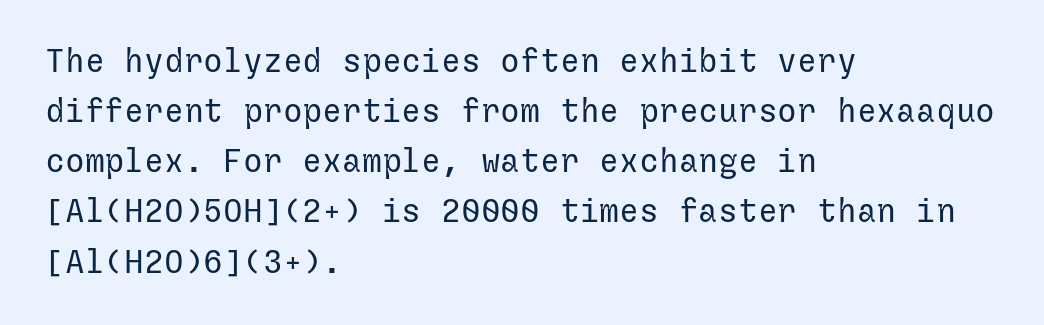
Default kerning and tracking; the words read as compact shapes. Line starts are locked; line ends wander. Each letter's strokes conclude bluntly, with no projecting serifs. The lettering stays uniformly vertical, giving the passage a roman look. The strokes carry an ordinary text weight at most. Leading matches the norm, producing a regular column.
